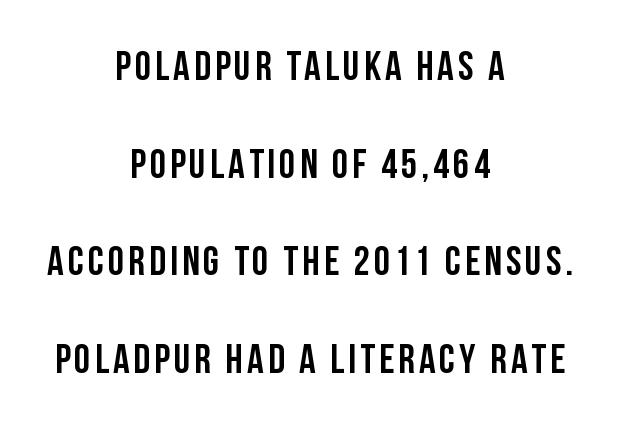
The image shows 41 px condensed sans-serif type, upright; set centered, loose line spacing (2.38x), not underlined; low stroke contrast and a large x-height.
